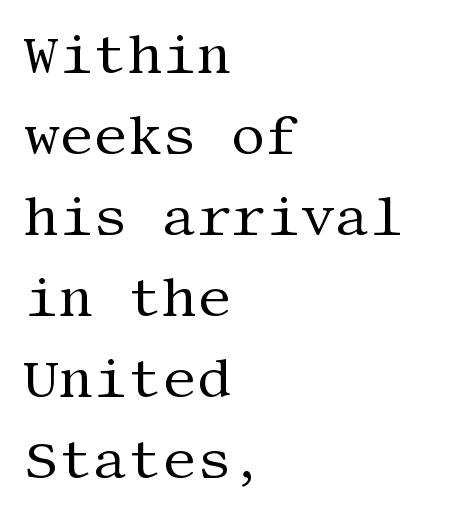
Is the letter spacing exaggerated? No — it looks like the ordinary default. The leading is moderate, giving the passage an even texture. Nobody drew a line under any word here. The lines in this sample share a left origin and differ only in where they stop. No italicization has been applied; the sample stays upright.
